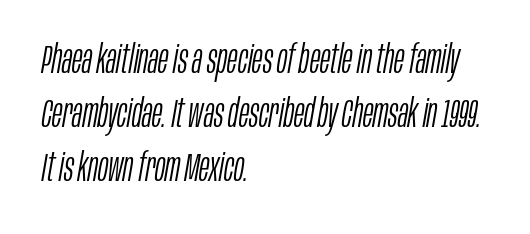
{"italic": "yes", "lean": "right", "slant_degrees": 10, "bold": "no", "weight": "light", "width": "condensed", "stroke_contrast": "low", "x_height": "large", "monospaced": "no", "underline": "no", "align": "left", "line_spacing": "normal", "line_spacing_ratio": 1.39, "letter_spacing": "normal", "letter_spacing_em": 0.0, "glyph_px": 39}
